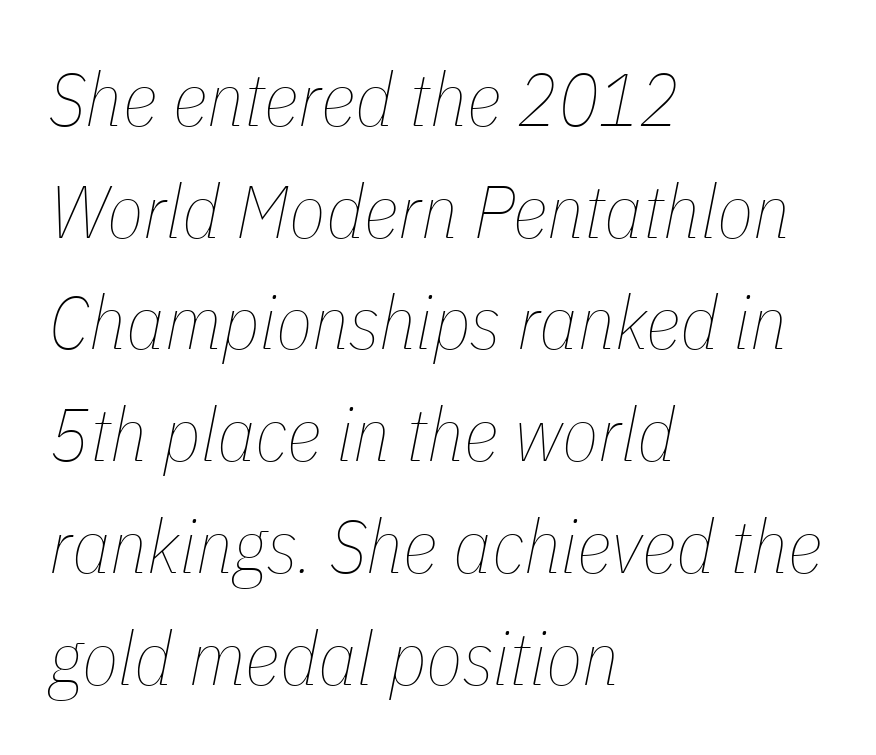
{"italic": "yes", "lean": "right", "slant_degrees": 11, "bold": "no", "weight": "thin", "width": "condensed", "stroke_contrast": "low", "x_height": "medium", "monospaced": "no", "underline": "no", "align": "left", "line_spacing": "normal", "line_spacing_ratio": 1.49, "letter_spacing": "normal", "letter_spacing_em": 0.0, "glyph_px": 75}
